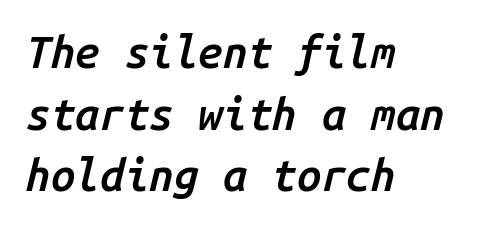
Leading matches the norm, producing a regular column. Words appear dense and cohesive because spacing is normal. Typeset ragged right — the left edge is the straight one. Looks like terminal output: every glyph gets an equal slot. A typesetter would mark this as italic.
